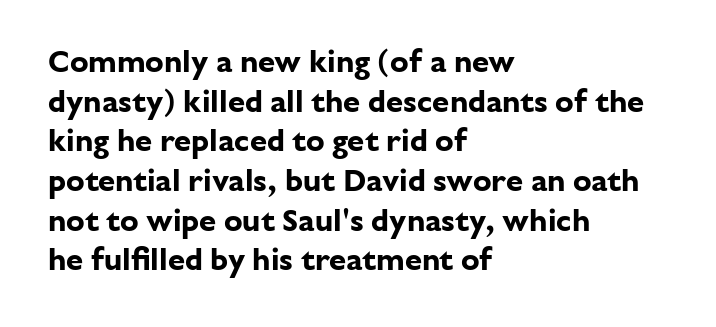
Typographically, this falls in the sans-serif category. Regular leading. Each letter keeps its own natural width here, so spacing adapts to shape. Descenders hang freely into open space. Summary of weight: heavy, a full bold. Quick note: not italic, upright.
